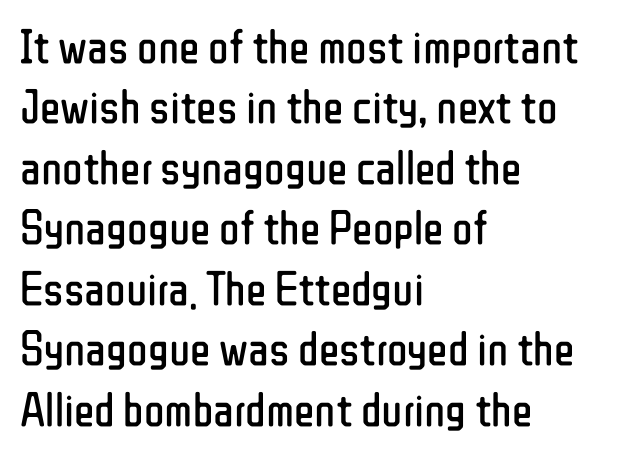
{"serif": "no", "italic": "no", "bold": "no", "weight": "regular", "width": "condensed", "stroke_contrast": "low", "x_height": "medium", "monospaced": "no", "underline": "no", "align": "left", "line_spacing": "normal", "line_spacing_ratio": 1.26, "letter_spacing": "normal", "letter_spacing_em": 0.0, "glyph_px": 48}
